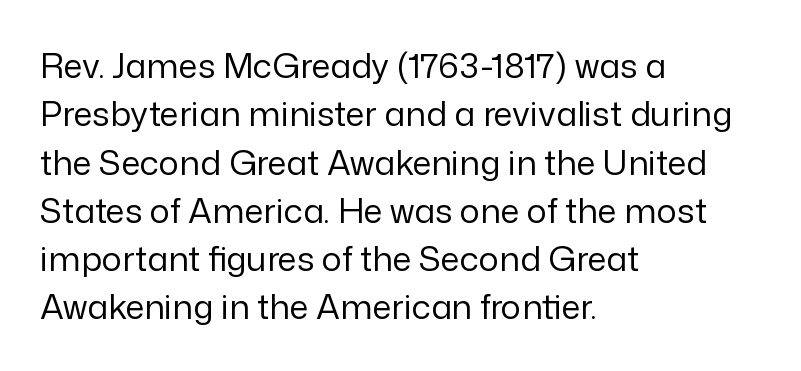
The image shows 34 px regular-weight sans-serif type, upright; set left-aligned, normal line spacing (1.42x), normal letter spacing, not underlined; low stroke contrast and a medium x-height.
